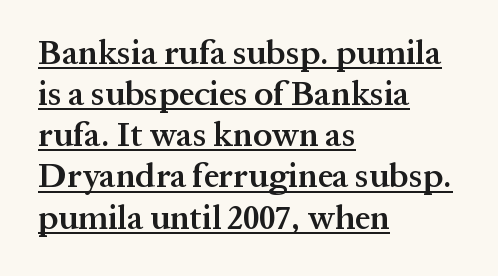
A semibold gives these letters moderate extra thickness, short of bold. Notice how the stems are strictly vertical — no italics here. A rule runs beneath these lines of type. Casual observation: everything's shoved over to the left.
